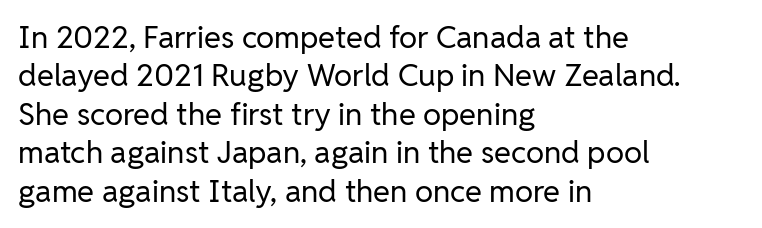
Q: Is the text bold? A: No.
Q: Is the text italic (slanted)? A: No, it is upright.
Q: Is the typeface a serif or a sans-serif typeface? A: Sans-serif.
Q: Is the text underlined? A: No.
Q: How is the paragraph aligned? A: Left-aligned.
Q: Is the spacing between letters normal or unusually wide? A: Normal.
Q: Width (condensed, normal, or wide)? A: Normal.
Q: Stroke contrast? A: Low.
Q: x-height? A: Medium.
Q: Monospaced? A: No.
